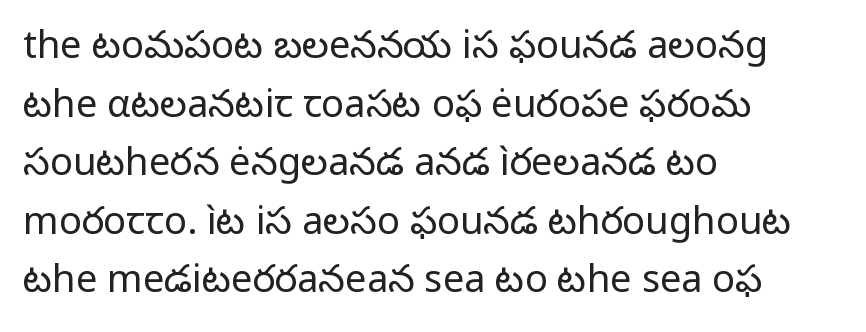
Q: Is the text bold? A: No.
Q: Is the text italic (slanted)? A: No, it is upright.
Q: Is the typeface a serif or a sans-serif typeface? A: Sans-serif.
Q: Is the text underlined? A: No.
Q: How is the paragraph aligned? A: Left-aligned.
Q: Is the spacing between letters normal or unusually wide? A: Normal.
Q: Is the spacing between lines tight, normal or loose? A: Normal.
Q: Width (condensed, normal, or wide)? A: Normal.
Q: Stroke contrast? A: Low.
Q: x-height? A: Medium.
Q: Monospaced? A: No.
